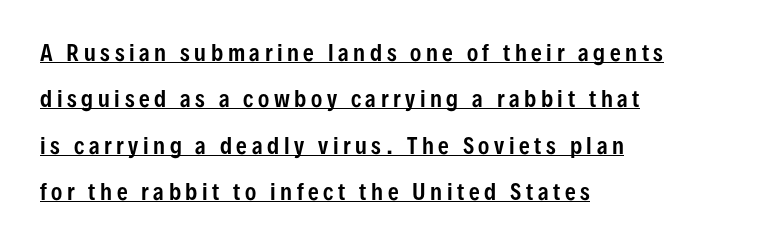
The sample's only ornament is a line tracing under the words. Vertically, the passage feels expansive, rows floating well apart. Where is the straight margin? On the left. The letters stand upright; this is a roman face. Look at the tracking — it's clearly loosened, letters drifting apart.
